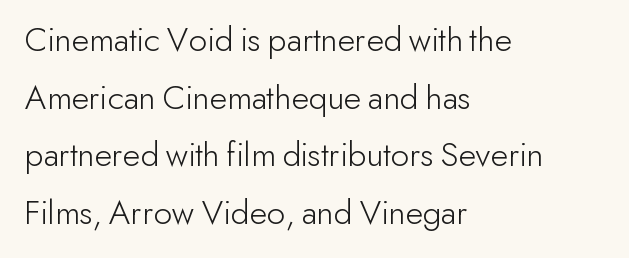
Left-aligned paragraph, ragged on the right. Clear beneath every line of the passage. Here the designer chose a conventional face with non-uniform glyph widths. The letterforms sit shoulder to shoulder at normal distance. No italicization has been applied; the sample stays upright.
